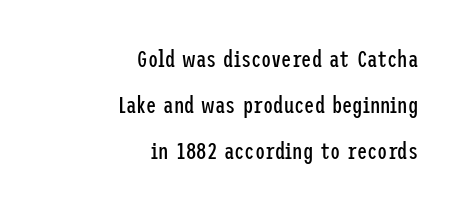
The image shows 23 px text type, upright; set right-aligned, loose line spacing (2.0x), normal letter spacing, not underlined.
